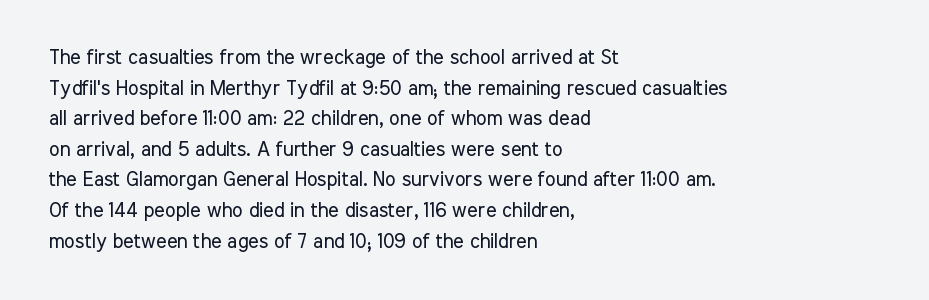
If you drew a line through each stem, it would be perfectly vertical. Students, observe: this is what conventionally led text looks like. Alignment: flush left. Decoration check: the copy has no underline.
